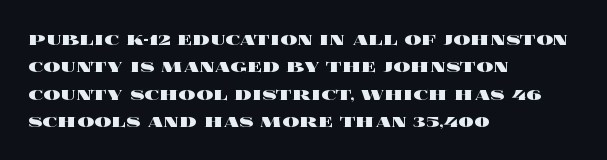
The image shows 21 px bold type, upright; set left-aligned, normal line spacing (1.3x), normal letter spacing, not underlined.
